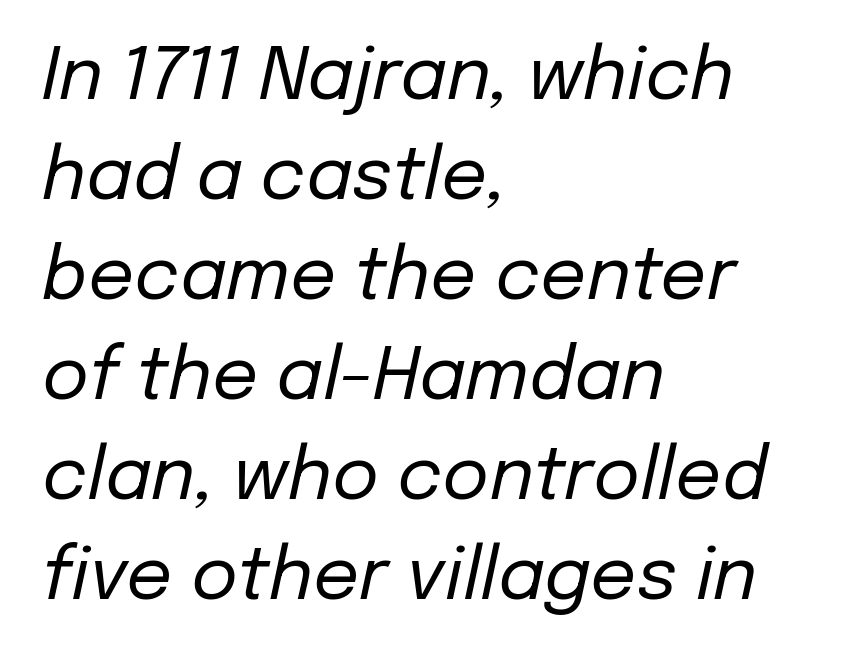
Q: Is the text bold? A: No.
Q: Is the text italic (slanted)? A: Yes, it leans right by about 12 degrees.
Q: Is the text underlined? A: No.
Q: How is the paragraph aligned? A: Left-aligned.
Q: Is the spacing between letters normal or unusually wide? A: Normal.
Q: Is the spacing between lines tight, normal or loose? A: Normal.
Q: Width (condensed, normal, or wide)? A: Normal.
Q: Stroke contrast? A: Low.
Q: x-height? A: Medium.
Q: Monospaced? A: No.
